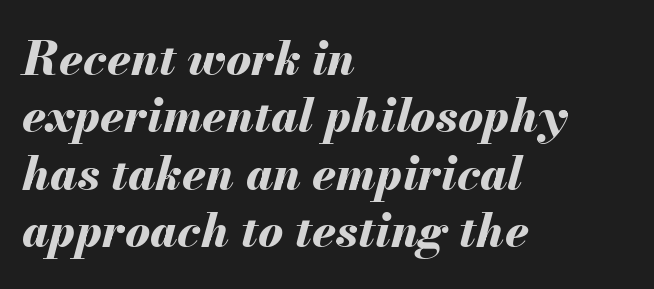
{"italic": "yes", "lean": "right", "slant_degrees": 13, "bold": "yes", "weight": "bold", "width": "normal", "stroke_contrast": "medium", "x_height": "small", "monospaced": "no", "underline": "no", "align": "left", "line_spacing_ratio": 1.22, "letter_spacing": "normal", "letter_spacing_em": 0.0, "glyph_px": 47}
